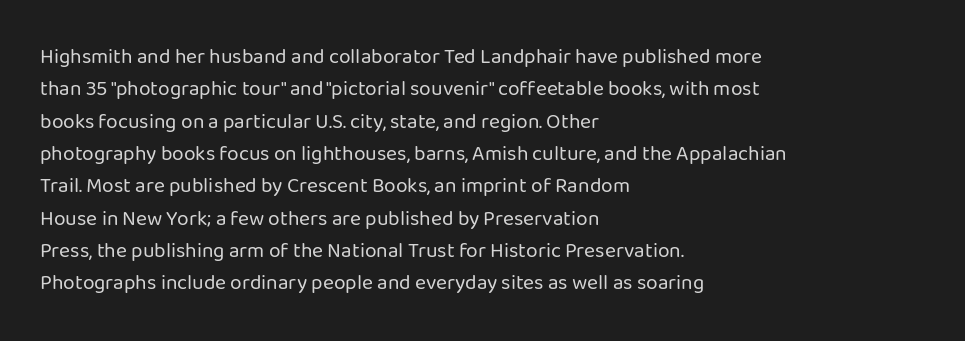
{"italic": "no", "bold": "no", "underline": "no", "align": "left", "line_spacing": "normal", "line_spacing_ratio": 1.54, "letter_spacing": "normal", "letter_spacing_em": 0.0, "glyph_px": 21}
